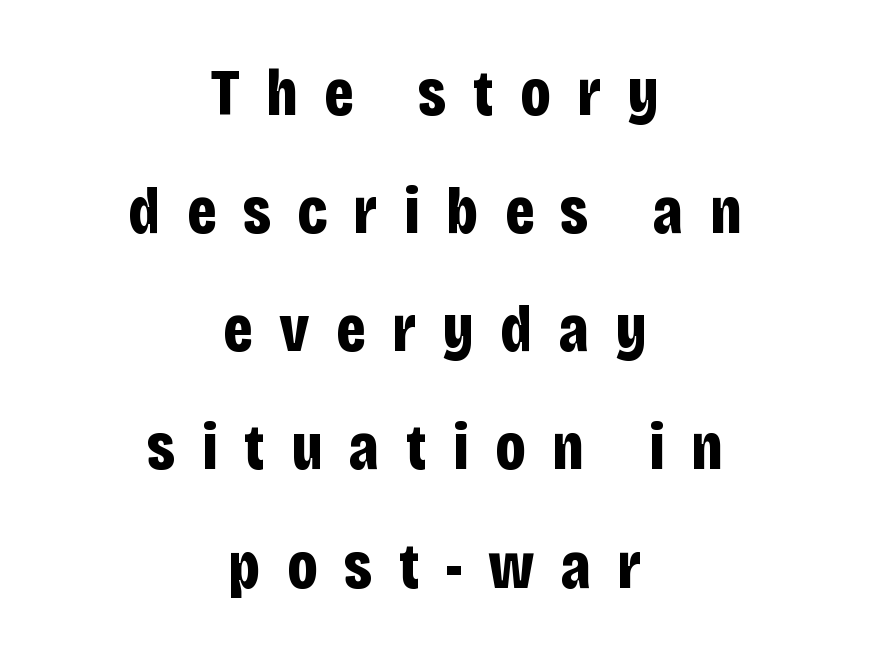
Do the characters align in a grid? No, the font is proportional. The typesetter chose a symmetrical, centered arrangement here. The specimen reads as upright at a glance. These lines have a slow, spaced-out rhythm from letter to letter. Honestly, there is no underline to notice here at all.
